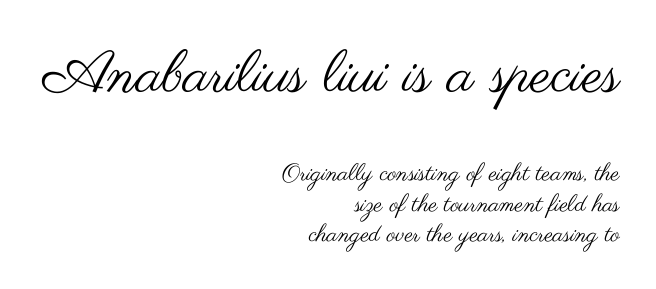
Between one letter and the next there's only the usual sliver of space. Casual observation: everything's shoved over to the right. Stem width sits at or under what a default text font uses. The initial chunk of copy outweighs the following chunk in type size. Varying glyph widths throughout — classic text-font behaviour.
